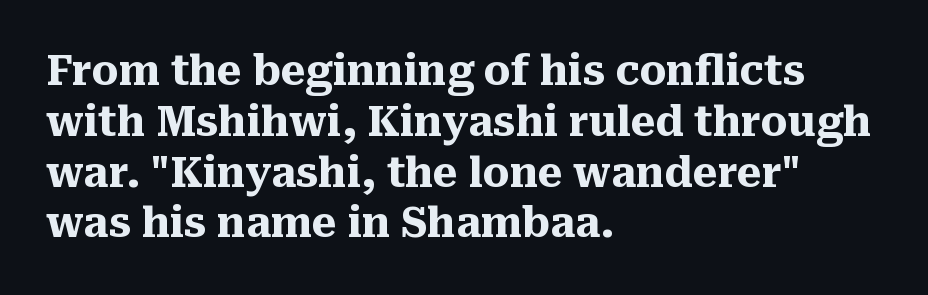
Q: Is the text bold? A: Yes.
Q: Is the text italic (slanted)? A: No, it is upright.
Q: Is the typeface a serif or a sans-serif typeface? A: Serif.
Q: Is the text underlined? A: No.
Q: How is the paragraph aligned? A: Left-aligned.
Q: Is the spacing between letters normal or unusually wide? A: Normal.
Q: Width (condensed, normal, or wide)? A: Normal.
Q: Stroke contrast? A: Medium.
Q: x-height? A: Medium.
Q: Monospaced? A: No.
